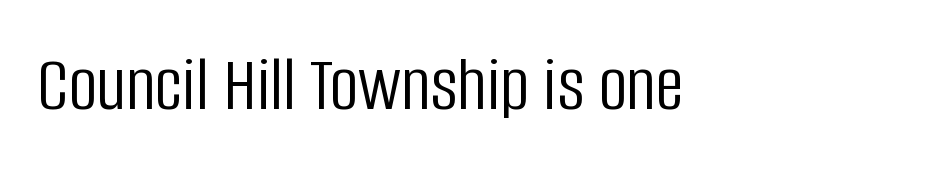
The image shows 79 px light, condensed sans-serif type, upright; set normal letter spacing, not underlined; low stroke contrast and a large x-height.
